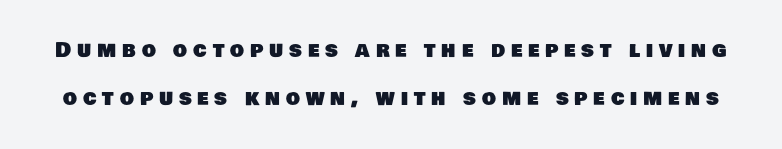
The image shows 20 px text type; set loose line spacing (2.38x), unusually wide letter spacing (+0.29 em), not underlined.
